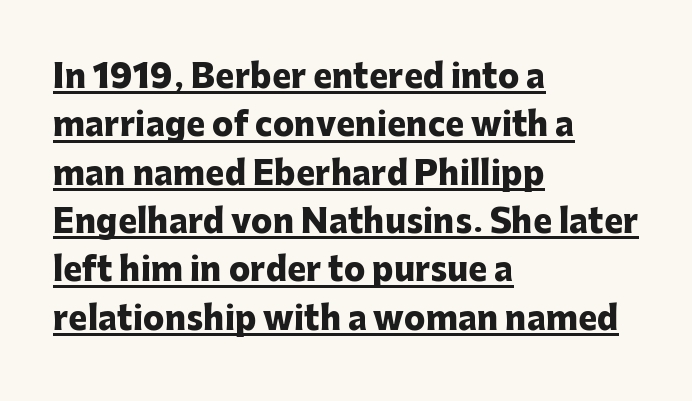
Q: Is the text bold? A: Yes.
Q: Is the text italic (slanted)? A: No, it is upright.
Q: Is the typeface a serif or a sans-serif typeface? A: Sans-serif.
Q: Is the text underlined? A: Yes.
Q: How is the paragraph aligned? A: Left-aligned.
Q: Is the spacing between letters normal or unusually wide? A: Normal.
Q: Is the spacing between lines tight, normal or loose? A: Normal.
Q: Width (condensed, normal, or wide)? A: Normal.
Q: Stroke contrast? A: Low.
Q: x-height? A: Medium.
Q: Monospaced? A: No.
